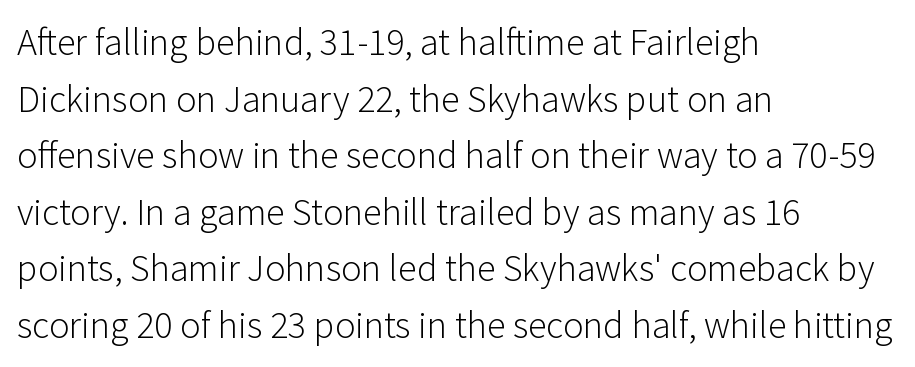
{"serif": "no", "italic": "no", "bold": "no", "weight": "light", "width": "normal", "stroke_contrast": "low", "x_height": "medium", "monospaced": "no", "underline": "no", "align": "left", "line_spacing": "normal", "line_spacing_ratio": 1.49, "letter_spacing": "normal", "letter_spacing_em": 0.0, "glyph_px": 38}
